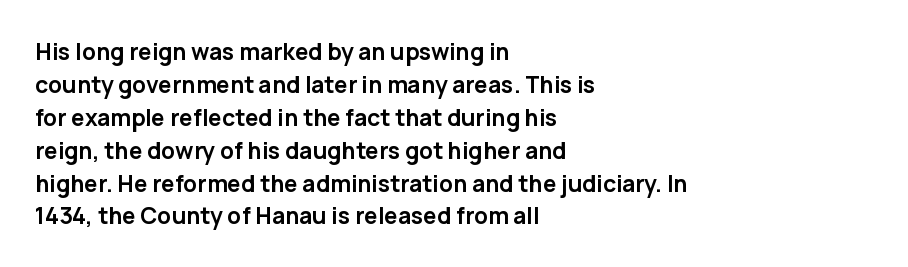
The gaps between neighbouring characters are ordinary and unremarkable. A dark, heavy texture on the line: the type is bold. Leftover space on each line is placed entirely after the last word. Reading down the column, the eye jumps a familiar distance to each next line. This is the regular roman posture of the typeface.
